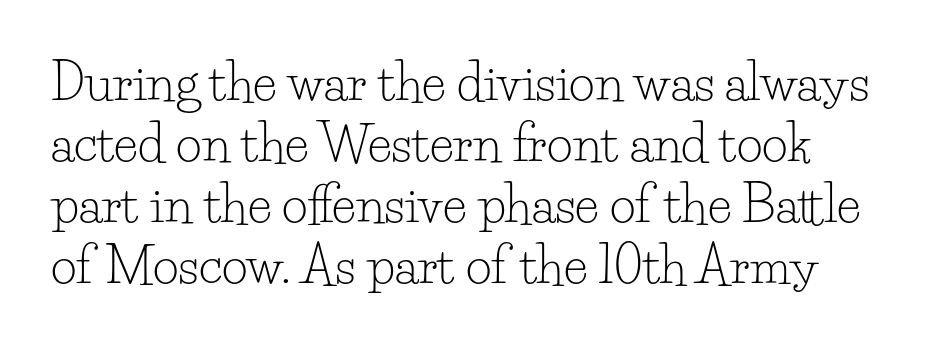
Q: Is the text bold? A: No.
Q: Is the text italic (slanted)? A: No, it is upright.
Q: Is the typeface a serif or a sans-serif typeface? A: Serif.
Q: Is the text underlined? A: No.
Q: Is the spacing between letters normal or unusually wide? A: Normal.
Q: Width (condensed, normal, or wide)? A: Normal.
Q: Stroke contrast? A: Low.
Q: x-height? A: Small.
Q: Monospaced? A: No.
